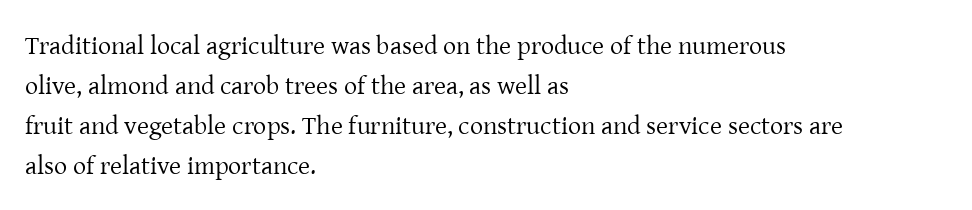
Q: Is the text bold? A: No.
Q: Is the text italic (slanted)? A: No, it is upright.
Q: Is the text underlined? A: No.
Q: How is the paragraph aligned? A: Left-aligned.
Q: Is the spacing between letters normal or unusually wide? A: Normal.
Q: Is the spacing between lines tight, normal or loose? A: Normal.
